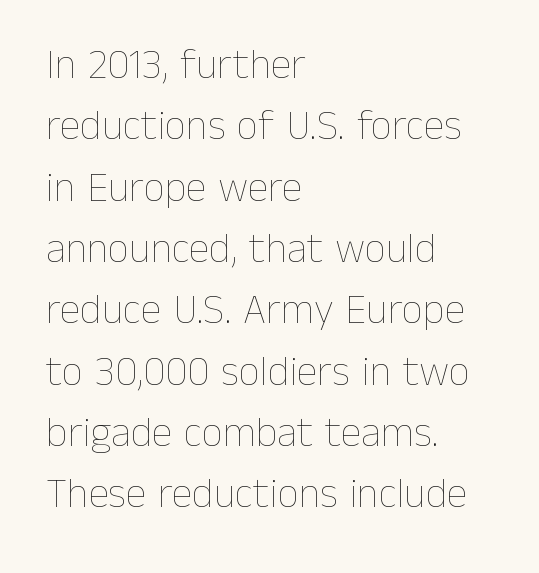
{"italic": "no", "bold": "no", "weight": "thin", "width": "normal", "stroke_contrast": "low", "x_height": "medium", "monospaced": "no", "underline": "no", "align": "left", "line_spacing": "normal", "line_spacing_ratio": 1.46, "letter_spacing": "normal", "letter_spacing_em": 0.0, "glyph_px": 42}
